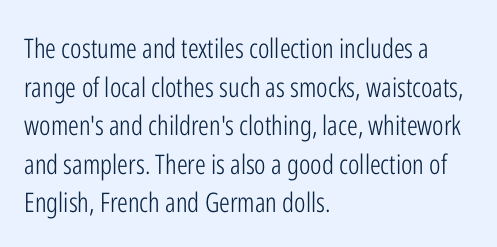
The image shows 27 px text type, upright; set left-aligned, normal line spacing (1.43x), normal letter spacing, not underlined.
